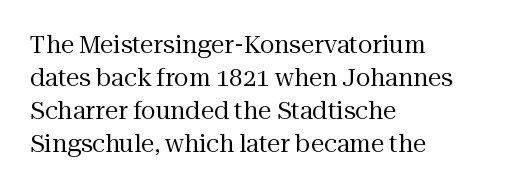
Horizontally, the lines are justified to the leading edge only. A roman cut, with each character standing at attention. The lines sit at an ordinary, default distance from one another. The font sits on the lighter half of the weight spectrum, regular included. Just letters on the line, the space beneath them empty. Standard letterfit; no display-style spreading of the glyphs.
